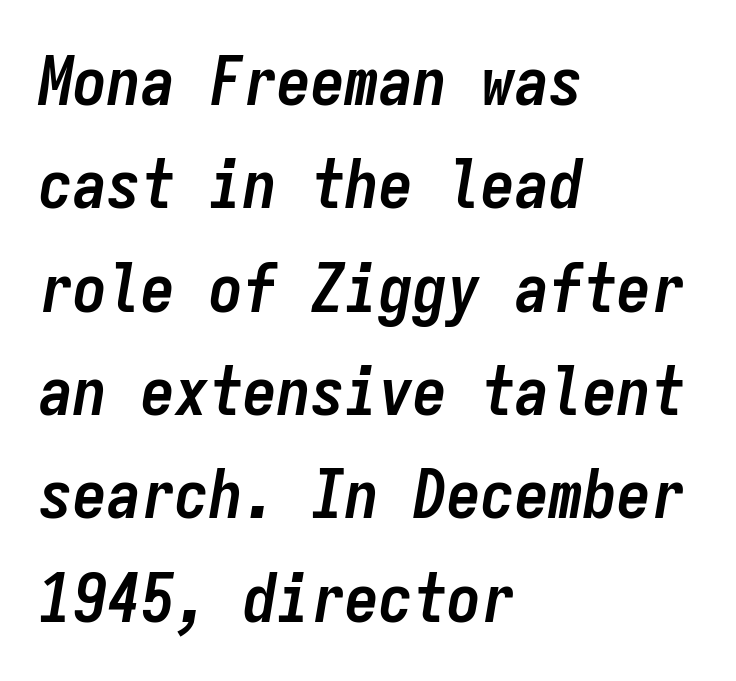
Monospaced: the letters line up in strict vertical columns. No extra tracking has been applied to these lines. A student would call this left alignment; a typographer would say flush left, rag right. Italic: yes, the glyphs are oblique. The space directly below the letters is spotless.
